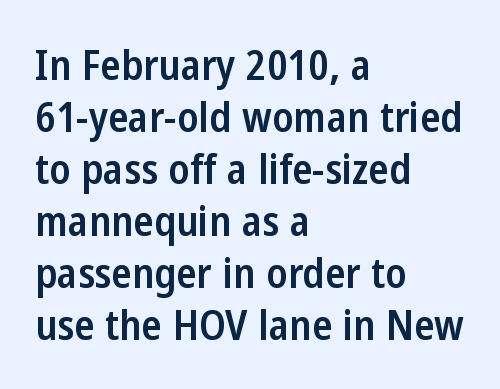
The image shows 42 px semibold, condensed sans-serif type, upright; set left-aligned, line spacing 1.24x, normal letter spacing, not underlined; low stroke contrast and a medium x-height.
